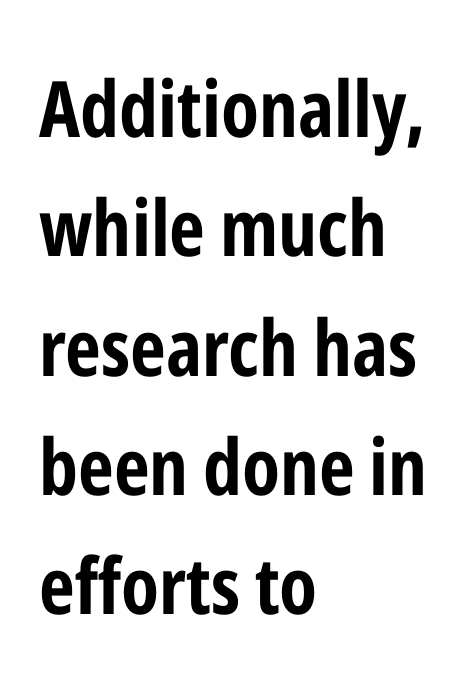
The image shows 78 px bold, condensed sans-serif type, upright; set left-aligned, normal line spacing (1.53x), normal letter spacing, not underlined; low stroke contrast and a medium x-height.
